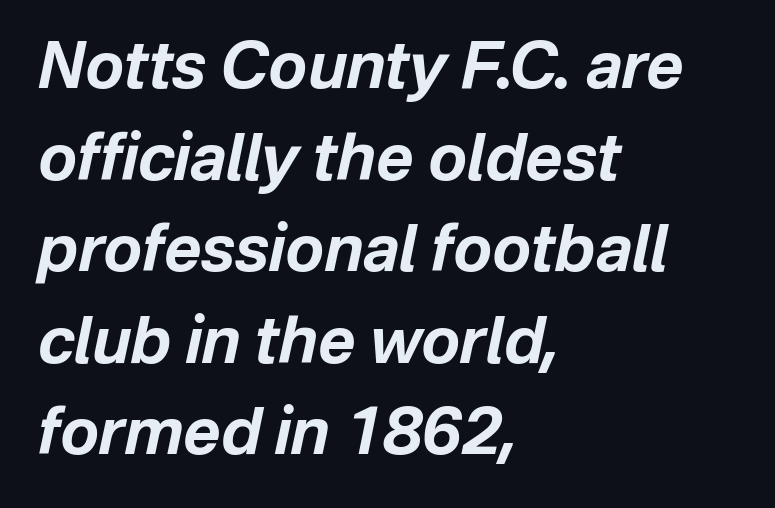
The image shows 64 px bold type, italic (leaning right); set left-aligned, normal line spacing (1.43x), normal letter spacing, not underlined; low stroke contrast and a medium x-height.
